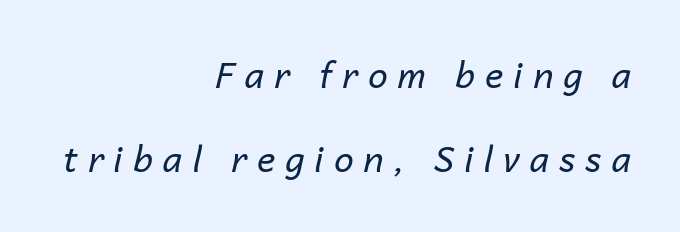
Caption: multi-line text, flush right, ragged left. Widely set lines give the paragraph a tall, airy silhouette. Here the designer chose a conventional face with non-uniform glyph widths. Weight: in the light-to-regular range.
